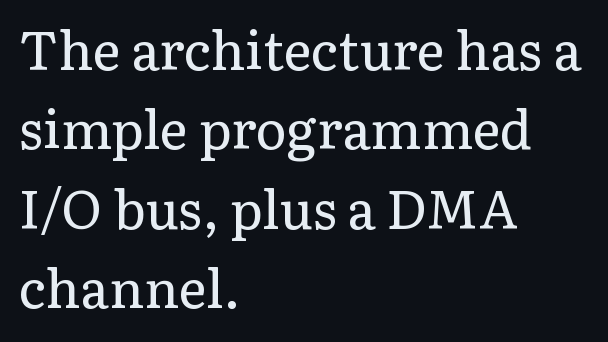
Q: Is the text bold? A: No.
Q: Is the text italic (slanted)? A: No, it is upright.
Q: Is the typeface a serif or a sans-serif typeface? A: Serif.
Q: Is the text underlined? A: No.
Q: How is the paragraph aligned? A: Left-aligned.
Q: Is the spacing between letters normal or unusually wide? A: Normal.
Q: Is the spacing between lines tight, normal or loose? A: Normal.
Q: Width (condensed, normal, or wide)? A: Normal.
Q: Stroke contrast? A: Low.
Q: x-height? A: Medium.
Q: Monospaced? A: No.
